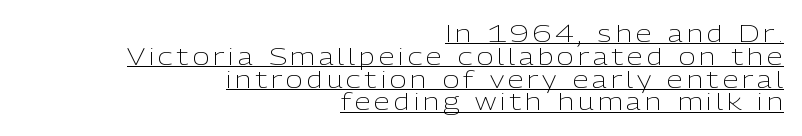
The image shows 23 px text type, upright; set right-aligned, tight line spacing (0.99x), underlined.
